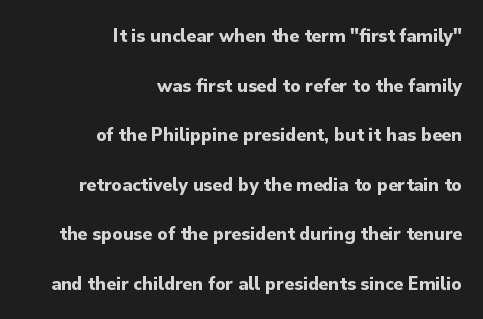
The image shows 20 px bold type, upright; set right-aligned, loose line spacing (2.48x), normal letter spacing, not underlined.
